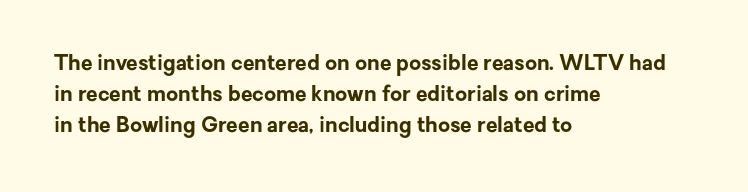
Q: Is the text bold? A: Yes.
Q: Is the text italic (slanted)? A: No, it is upright.
Q: Is the text underlined? A: No.
Q: How is the paragraph aligned? A: Left-aligned.
Q: Is the spacing between letters normal or unusually wide? A: Normal.
Q: Is the spacing between lines tight, normal or loose? A: Normal.
